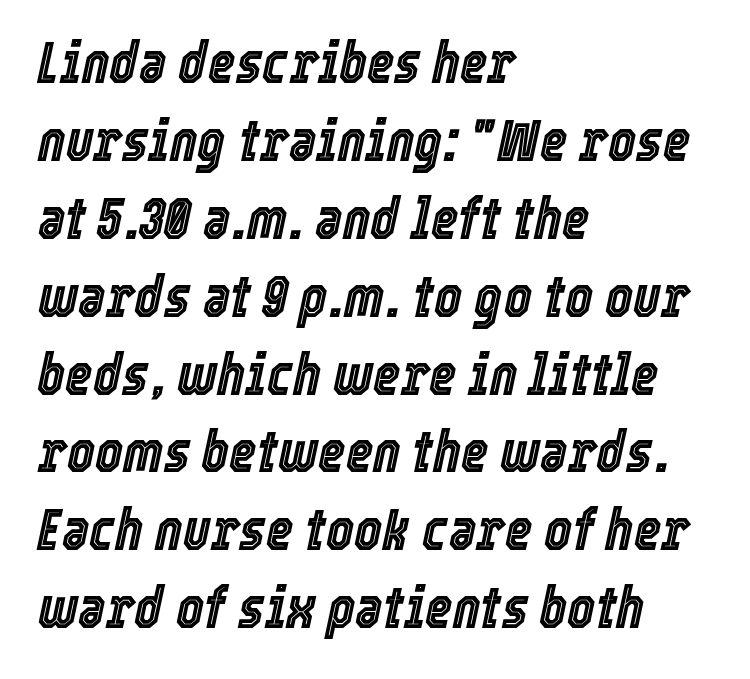
Descenders are the only things crossing below the line. Quick note: italic. This sample uses plain, unmodified letter spacing. The designer left line spacing at the default. The ragged edge is on the right, which tells us the setting is flush left.
